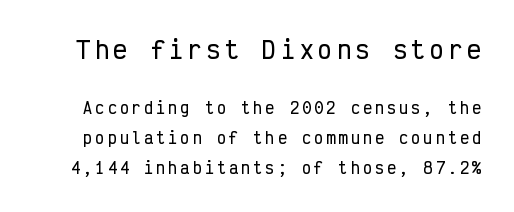
The space between consecutive lines is lavish. Any mark beneath the type? The region is blank. The passage shown has open, widely tracked lettering throughout. Is the lower block the larger one? No — the upper block carries the bigger type. A typesetter would mark this as roman, not italic.
